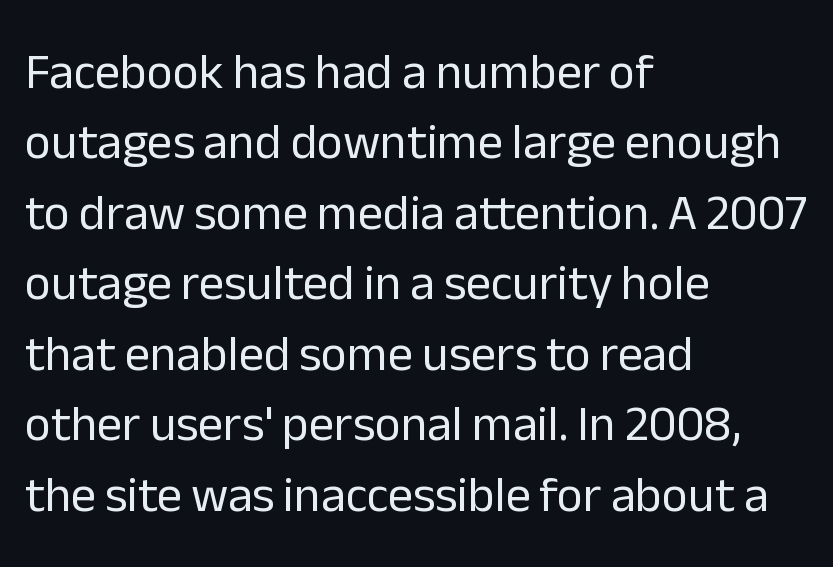
{"serif": "no", "italic": "no", "bold": "no", "weight": "regular", "width": "normal", "stroke_contrast": "low", "x_height": "medium", "monospaced": "no", "underline": "no", "align": "left", "line_spacing": "normal", "line_spacing_ratio": 1.41, "letter_spacing": "normal", "letter_spacing_em": 0.0, "glyph_px": 50}
